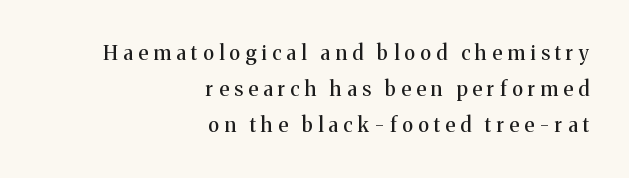
Q: Is the text italic (slanted)? A: No, it is upright.
Q: Is the text underlined? A: No.
Q: How is the paragraph aligned? A: Right-aligned.
Q: Is the spacing between letters normal or unusually wide? A: Unusually wide.
